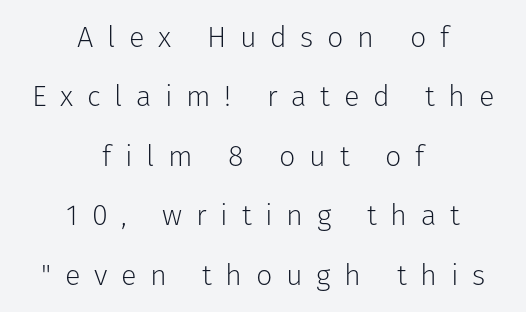
A typesetter would mark this as roman, not italic. The block of text is sparse from top to bottom, with ample space between rows. Caption: multi-line text, centered on the measure. A light-to-regular cut is what we see here.
